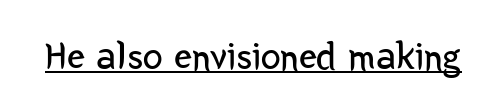
The image shows 40 px regular-weight, condensed sans-serif type, upright; set normal letter spacing, underlined; low stroke contrast and a medium x-height.
